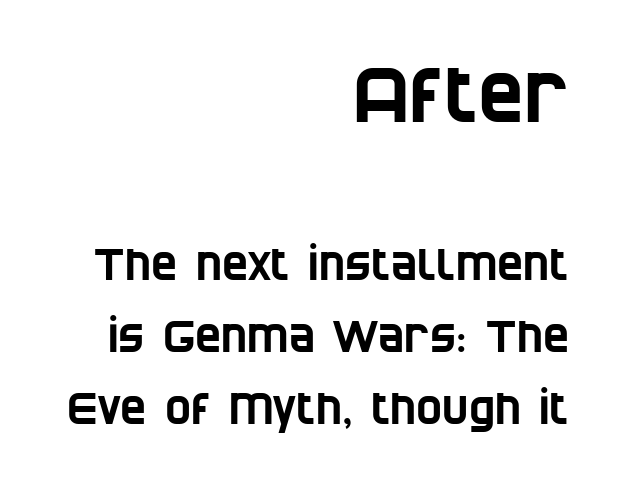
The image shows 77 px condensed sans-serif type; set right-aligned, normal line spacing (1.63x), normal letter spacing, not underlined; the first (top) block is 1.75x larger; low stroke contrast and a large x-height.
